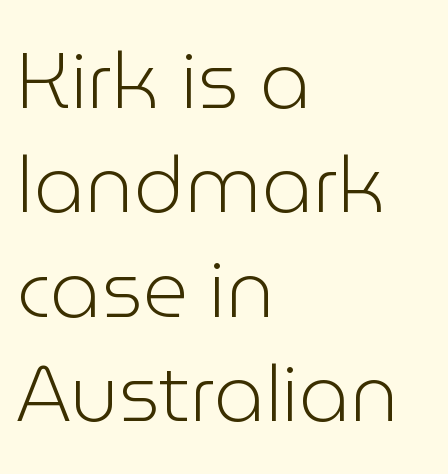
Nothing unusual about the tracking: characters are spaced as the font intends. Quick note: underline off. The letterforms sit at book weight or below. A classic flush-left, rag-right setting is used for this passage. Reading down the column, the eye jumps a familiar distance to each next line. Note the varied advance widths — an 'i' is clearly narrower than an 'm'.
